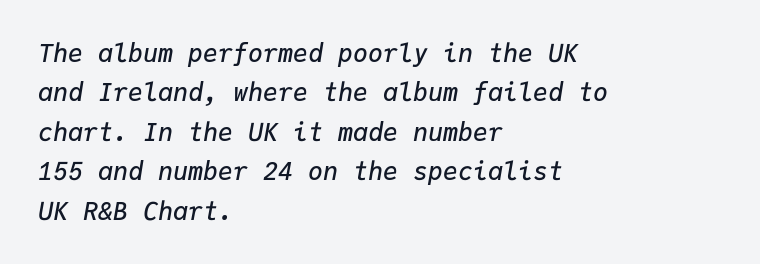
{"italic": "yes", "lean": "right", "slant_degrees": 9, "bold": "semi", "underline": "no", "align": "left", "line_spacing": "normal", "line_spacing_ratio": 1.58, "letter_spacing": "normal", "letter_spacing_em": 0.0, "glyph_px": 25}
